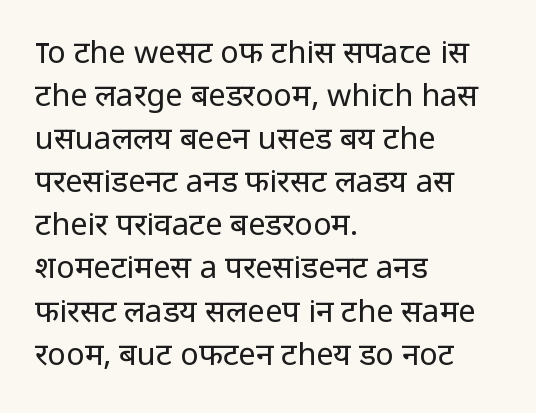
A roman cut, with each character standing at attention. The setting favours the left margin, as ordinary paragraphs usually do. Baseline-to-baseline distance is the conventional proportion of letter height. The type is set solid horizontally, with unmodified tracking. Bare-footed words on every line.
